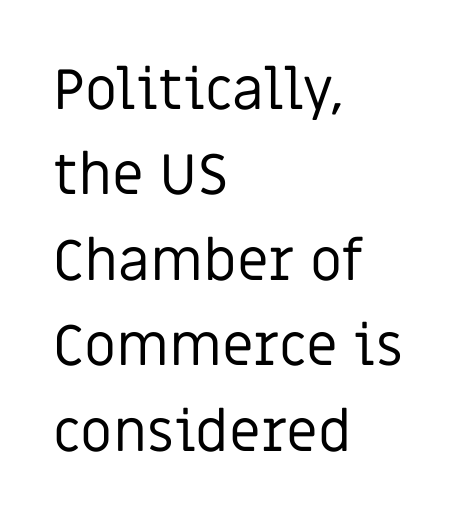
The image shows 57 px regular-weight sans-serif type, upright; set left-aligned, normal line spacing (1.5x), normal letter spacing, not underlined; low stroke contrast and a large x-height.
